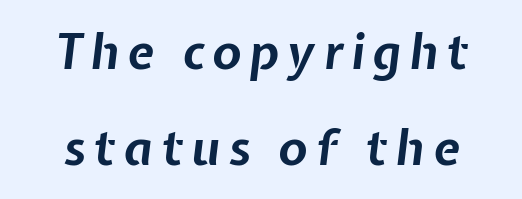
Q: Is the text bold? A: Yes.
Q: Is the text italic (slanted)? A: Yes, it leans right by about 7 degrees.
Q: Is the text underlined? A: No.
Q: Is the spacing between lines tight, normal or loose? A: Loose.
Q: Width (condensed, normal, or wide)? A: Normal.
Q: Stroke contrast? A: Low.
Q: x-height? A: Medium.
Q: Monospaced? A: No.
